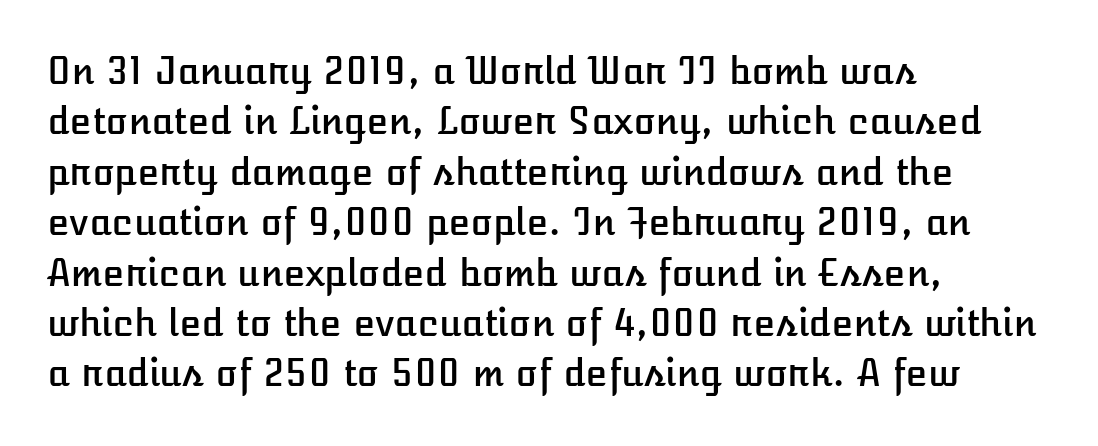
{"italic": "no", "width": "normal", "stroke_contrast": "low", "x_height": "medium", "monospaced": "no", "underline": "no", "align": "left", "line_spacing": "normal", "line_spacing_ratio": 1.4, "letter_spacing": "normal", "letter_spacing_em": 0.0, "glyph_px": 36}
